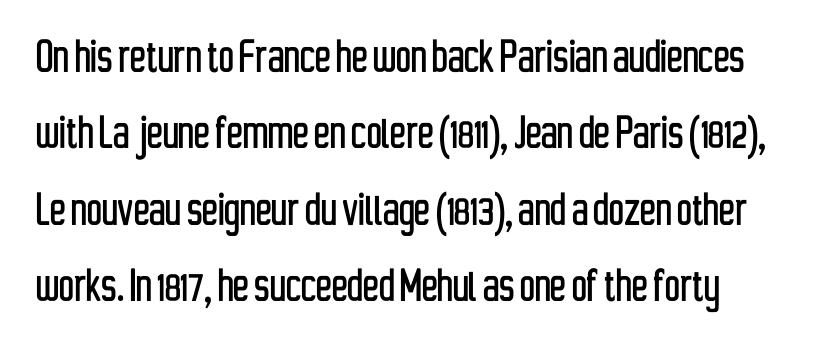
The axis of the letterforms is exactly vertical. Does the type have serifs? No, each stem ends abruptly. Any mark beneath the type? The region is blank. A typesetter would call this zero additional tracking. You could not count columns in this text — the font is proportionally spaced.
